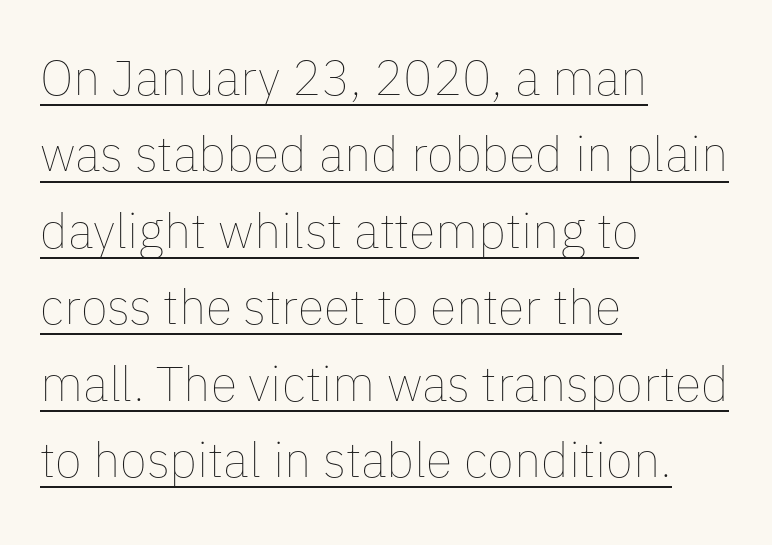
{"italic": "no", "bold": "no", "weight": "thin", "width": "normal", "stroke_contrast": "low", "x_height": "medium", "monospaced": "no", "underline": "yes", "align": "left", "line_spacing": "normal", "line_spacing_ratio": 1.56, "letter_spacing": "normal", "letter_spacing_em": 0.0, "glyph_px": 49}
